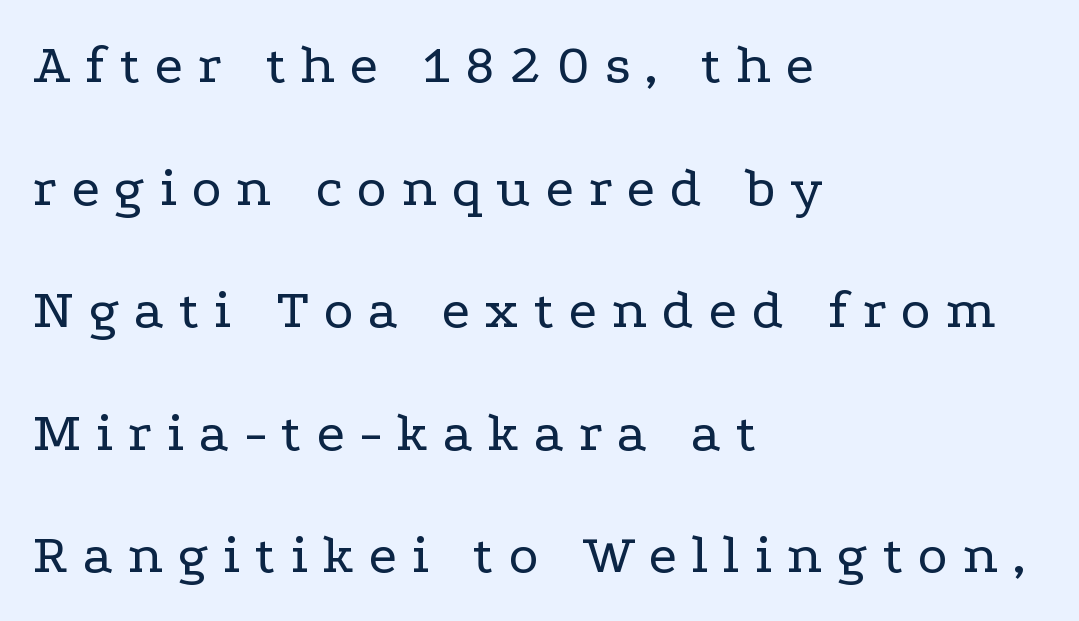
Q: Is the text bold? A: No.
Q: Is the text italic (slanted)? A: No, it is upright.
Q: Is the typeface a serif or a sans-serif typeface? A: Serif.
Q: Is the text underlined? A: No.
Q: How is the paragraph aligned? A: Left-aligned.
Q: Is the spacing between letters normal or unusually wide? A: Unusually wide.
Q: Is the spacing between lines tight, normal or loose? A: Loose.
Q: Width (condensed, normal, or wide)? A: Wide.
Q: Stroke contrast? A: Low.
Q: x-height? A: Medium.
Q: Monospaced? A: No.
